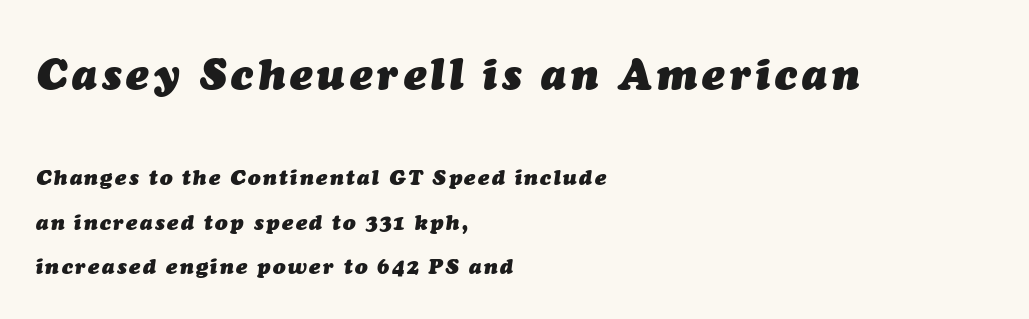
{"italic": "yes", "lean": "right", "slant_degrees": 7, "bold": "yes", "weight": "heavy", "width": "normal", "stroke_contrast": "medium", "x_height": "medium", "monospaced": "no", "underline": "no", "align": "left", "line_spacing": "loose", "line_spacing_ratio": 2.11, "larger_block": "first", "size_ratio": 2.0, "glyph_px": 42}
